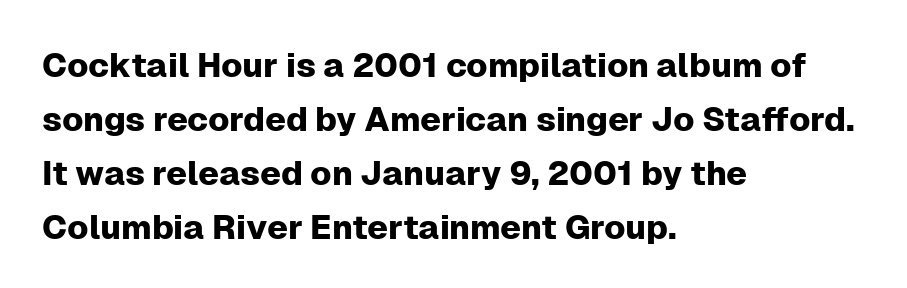
The image shows 34 px sans-serif type, upright; set left-aligned, normal line spacing (1.59x), normal letter spacing, not underlined; low stroke contrast and a medium x-height.
